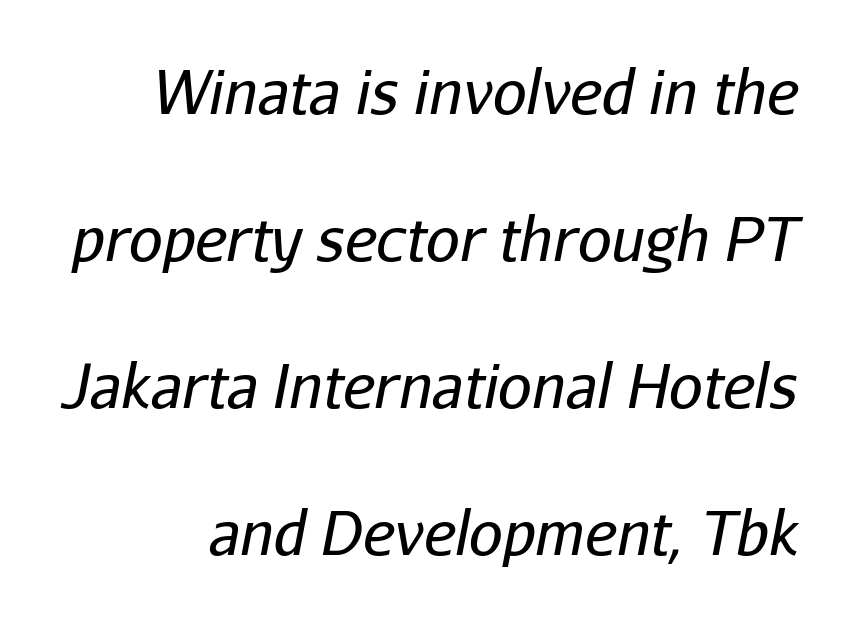
{"italic": "yes", "lean": "right", "slant_degrees": 11, "bold": "no", "weight": "regular", "width": "normal", "stroke_contrast": "low", "x_height": "medium", "monospaced": "no", "underline": "no", "align": "right", "line_spacing": "loose", "line_spacing_ratio": 2.45, "letter_spacing": "normal", "letter_spacing_em": 0.0, "glyph_px": 60}
